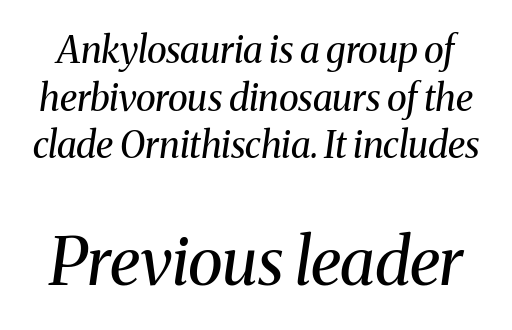
Q: Is the text bold? A: No.
Q: Is the text italic (slanted)? A: Yes, it leans right by about 8 degrees.
Q: Is the typeface a serif or a sans-serif typeface? A: Serif.
Q: Is the text underlined? A: No.
Q: Is the spacing between letters normal or unusually wide? A: Normal.
Q: Is the spacing between lines tight, normal or loose? A: Normal.
Q: Which block of text is set in a larger size, the first (top) or the second (bottom)? A: The second (bottom) one.
Q: Width (condensed, normal, or wide)? A: Normal.
Q: Stroke contrast? A: Medium.
Q: x-height? A: Medium.
Q: Monospaced? A: No.
